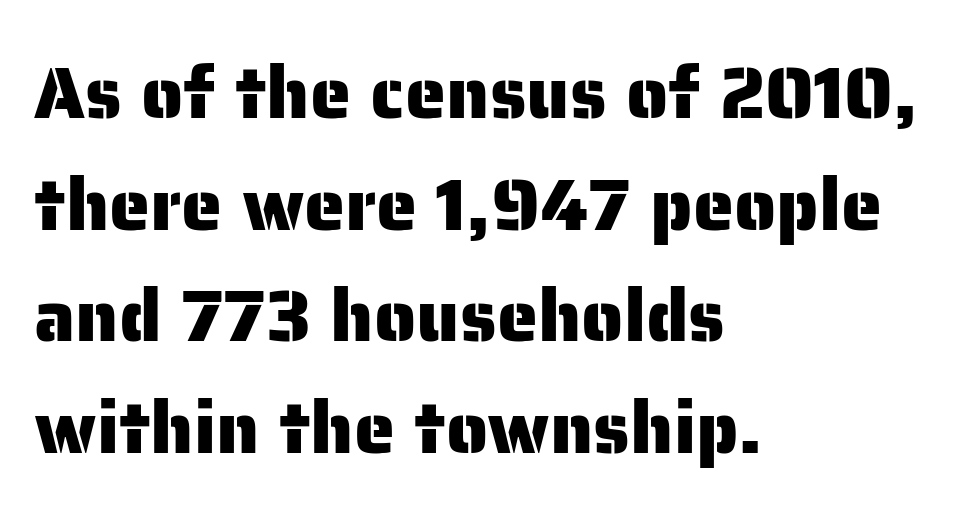
{"serif": "no", "italic": "no", "width": "normal", "stroke_contrast": "low", "x_height": "medium", "monospaced": "no", "underline": "no", "align": "left", "line_spacing": "normal", "line_spacing_ratio": 1.51, "letter_spacing": "normal", "letter_spacing_em": 0.0, "glyph_px": 74}
